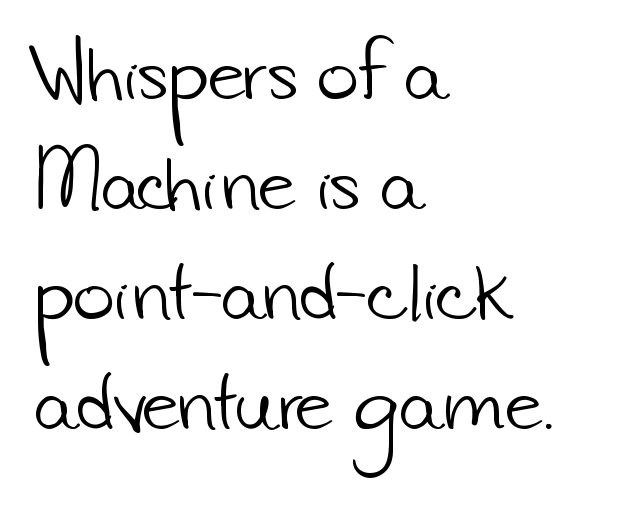
Q: Is the text bold? A: No.
Q: Is the typeface a serif or a sans-serif typeface? A: Sans-serif.
Q: Is the text underlined? A: No.
Q: How is the paragraph aligned? A: Left-aligned.
Q: Is the spacing between letters normal or unusually wide? A: Normal.
Q: Is the spacing between lines tight, normal or loose? A: Normal.
Q: Width (condensed, normal, or wide)? A: Normal.
Q: Stroke contrast? A: Low.
Q: x-height? A: Small.
Q: Monospaced? A: No.
